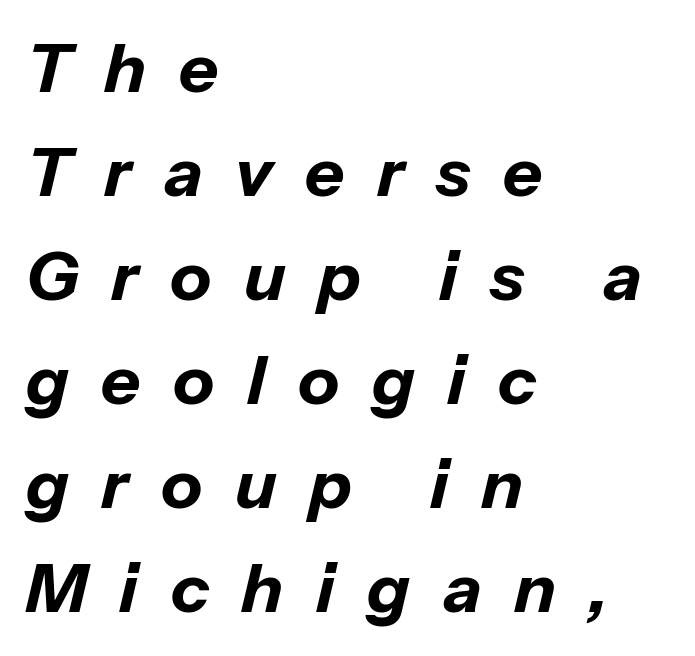
Q: Is the text bold? A: Yes.
Q: Is the text italic (slanted)? A: Yes, it leans right by about 13 degrees.
Q: Is the text underlined? A: No.
Q: How is the paragraph aligned? A: Left-aligned.
Q: Is the spacing between letters normal or unusually wide? A: Unusually wide.
Q: Is the spacing between lines tight, normal or loose? A: Normal.
Q: Width (condensed, normal, or wide)? A: Normal.
Q: Stroke contrast? A: Low.
Q: x-height? A: Medium.
Q: Monospaced? A: No.
